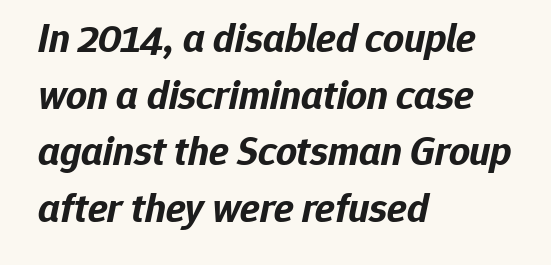
{"italic": "yes", "lean": "right", "slant_degrees": 12, "bold": "yes", "weight": "bold", "width": "normal", "stroke_contrast": "low", "x_height": "medium", "monospaced": "no", "underline": "no", "align": "left", "line_spacing": "normal", "line_spacing_ratio": 1.38, "letter_spacing": "normal", "letter_spacing_em": 0.0, "glyph_px": 41}
